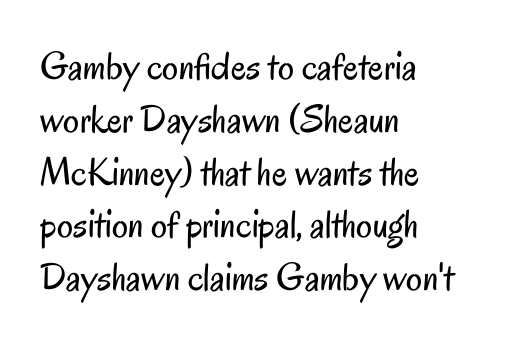
Q: Is the text bold? A: No.
Q: Is the text italic (slanted)? A: No, it is upright.
Q: Is the typeface a serif or a sans-serif typeface? A: Sans-serif.
Q: Is the text underlined? A: No.
Q: How is the paragraph aligned? A: Left-aligned.
Q: Is the spacing between letters normal or unusually wide? A: Normal.
Q: Is the spacing between lines tight, normal or loose? A: Normal.
Q: Width (condensed, normal, or wide)? A: Condensed.
Q: Stroke contrast? A: Low.
Q: x-height? A: Small.
Q: Monospaced? A: No.
